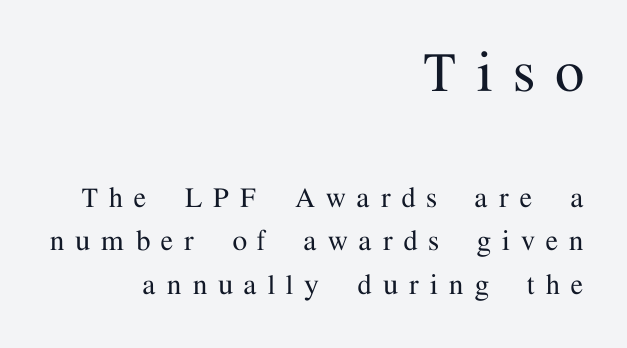
Q: Is the text italic (slanted)? A: No, it is upright.
Q: Is the typeface a serif or a sans-serif typeface? A: Serif.
Q: Is the text underlined? A: No.
Q: How is the paragraph aligned? A: Right-aligned.
Q: Is the spacing between letters normal or unusually wide? A: Unusually wide.
Q: Is the spacing between lines tight, normal or loose? A: Normal.
Q: Which block of text is set in a larger size, the first (top) or the second (bottom)? A: The first (top) one.
Q: Width (condensed, normal, or wide)? A: Normal.
Q: Stroke contrast? A: Medium.
Q: x-height? A: Medium.
Q: Monospaced? A: No.
